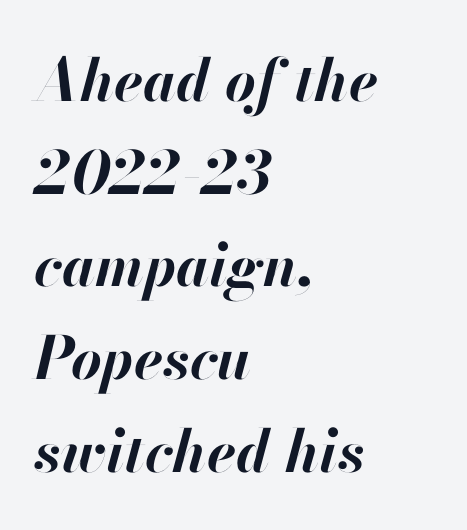
The image shows 59 px bold type, italic (leaning right); set left-aligned, normal line spacing (1.57x), normal letter spacing, not underlined; high stroke contrast and a small x-height.
